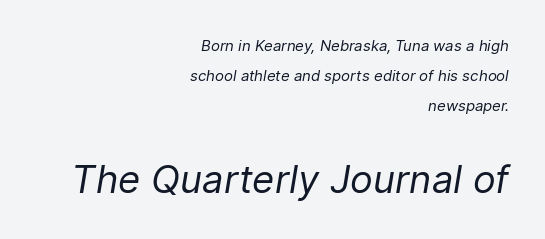
Q: Is the text bold? A: No.
Q: Is the text italic (slanted)? A: Yes, it leans right by about 9 degrees.
Q: Is the text underlined? A: No.
Q: How is the paragraph aligned? A: Right-aligned.
Q: Is the spacing between letters normal or unusually wide? A: Normal.
Q: Is the spacing between lines tight, normal or loose? A: Loose.
Q: Which block of text is set in a larger size, the first (top) or the second (bottom)? A: The second (bottom) one.
Q: Width (condensed, normal, or wide)? A: Normal.
Q: Stroke contrast? A: Low.
Q: x-height? A: Medium.
Q: Monospaced? A: No.
